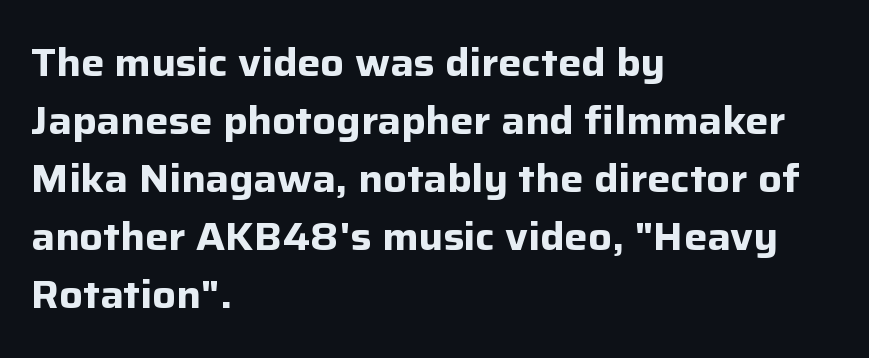
{"serif": "no", "italic": "no", "bold": "yes", "weight": "bold", "width": "normal", "stroke_contrast": "low", "x_height": "medium", "monospaced": "no", "underline": "no", "align": "left", "line_spacing": "normal", "line_spacing_ratio": 1.49, "letter_spacing": "normal", "letter_spacing_em": 0.0, "glyph_px": 39}
